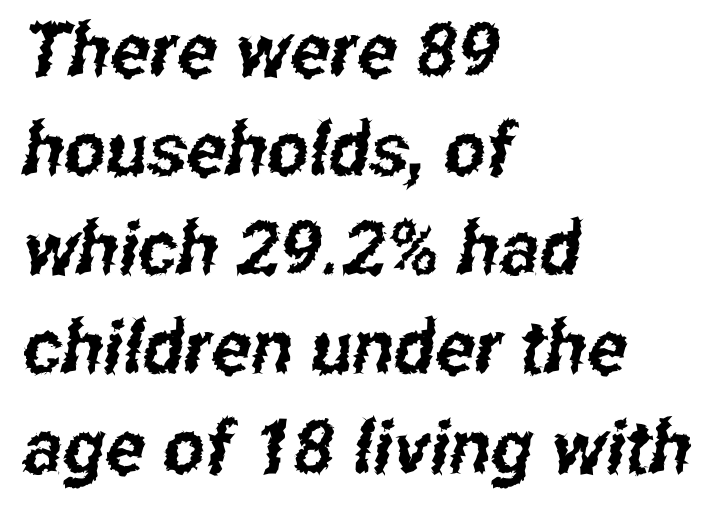
The image shows 74 px condensed sans-serif type; set left-aligned, normal line spacing (1.34x), normal letter spacing, not underlined; low stroke contrast and a medium x-height.
